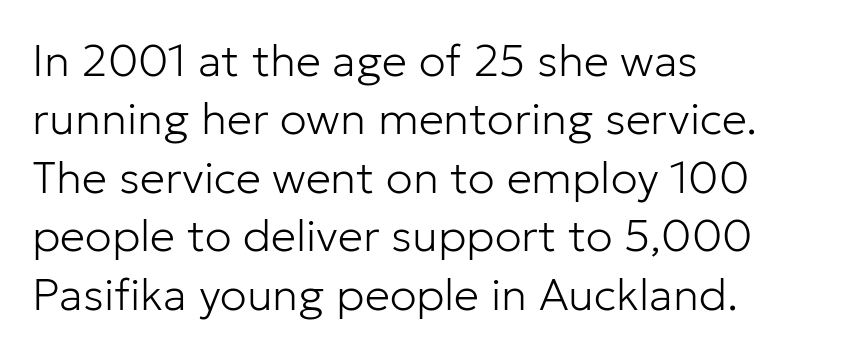
{"serif": "no", "italic": "no", "bold": "no", "weight": "light", "width": "normal", "stroke_contrast": "low", "x_height": "medium", "monospaced": "no", "underline": "no", "align": "left", "line_spacing": "normal", "line_spacing_ratio": 1.3, "letter_spacing": "normal", "letter_spacing_em": 0.0, "glyph_px": 45}
